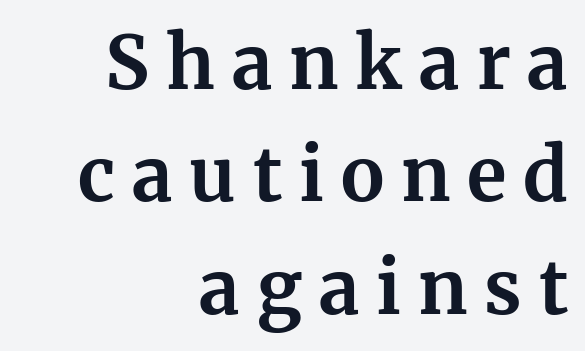
{"serif": "yes", "italic": "no", "bold": "yes", "weight": "bold", "width": "normal", "stroke_contrast": "medium", "x_height": "medium", "monospaced": "no", "underline": "no", "align": "right", "line_spacing": "normal", "line_spacing_ratio": 1.54, "letter_spacing": "wide", "letter_spacing_em": 0.23, "glyph_px": 73}
